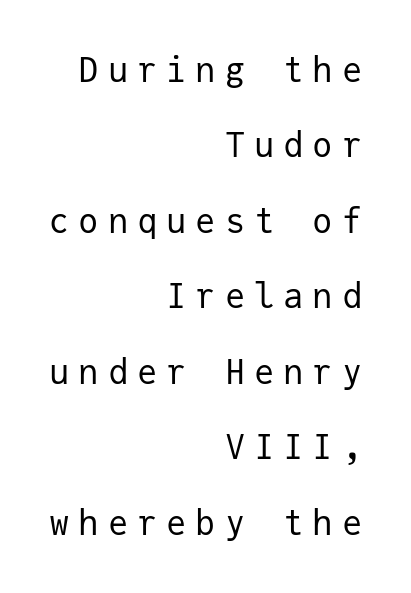
The leading is generous, giving the passage an open texture. The lettering stays uniformly vertical, giving the passage a roman look. This reads as an unemphasized weight, regular at the heaviest. Honestly, there is no underline to notice here at all.
